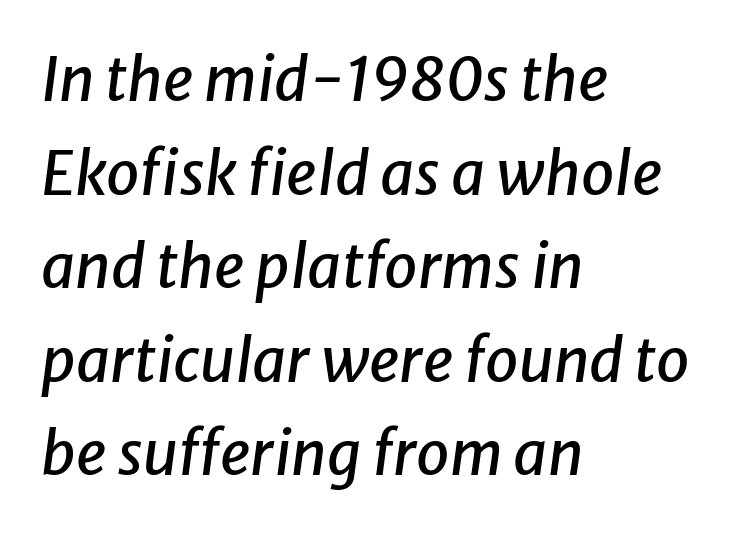
The image shows 60 px text type, italic (leaning right); set left-aligned, normal line spacing (1.56x), normal letter spacing, not underlined; low stroke contrast and a medium x-height.
